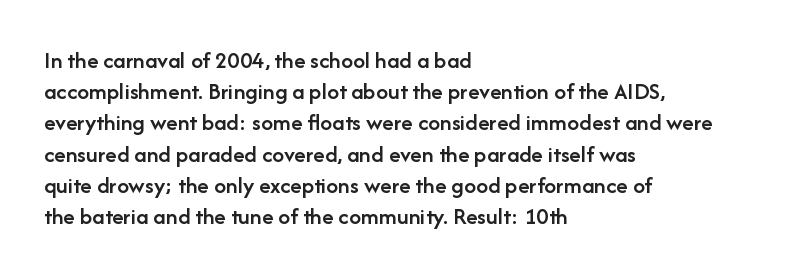
The image shows 24 px text type, upright; set left-aligned, normal line spacing (1.3x), normal letter spacing, not underlined.
